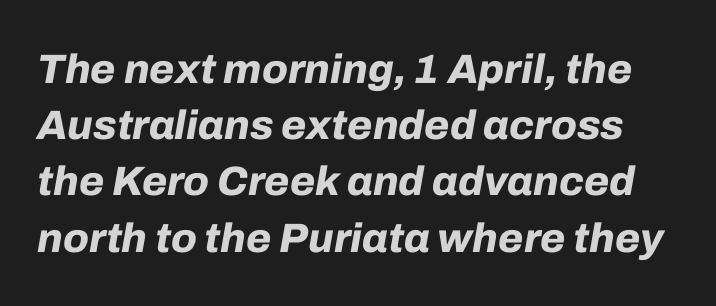
The image shows 41 px bold type, italic (leaning right); set normal line spacing (1.37x), normal letter spacing, not underlined; low stroke contrast and a medium x-height.
